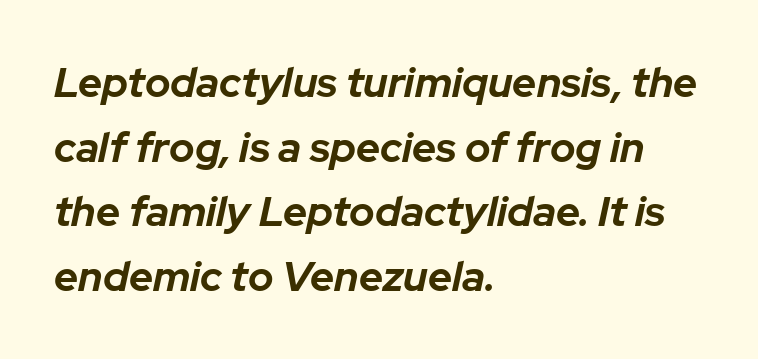
Rows of type keep a routine distance in the vertical direction. This sample uses an oblique cut, with every glyph tilted off the vertical. Bold? Absolutely — the strokes are thick and heavy. The letterforms sit shoulder to shoulder at normal distance. The compositor pushed each line to the left boundary. Think of a printed novel: that variable character pitch is what you see here.
